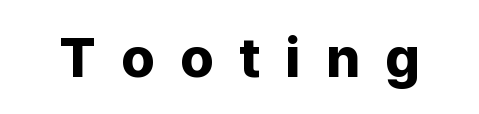
The letters advance in unequal steps, a hallmark of proportional type. Typographic density is high because the face is bold. Between one letter and the next there's a generous, obvious gap. The lettering stays uniformly vertical, giving the passage a roman look.
